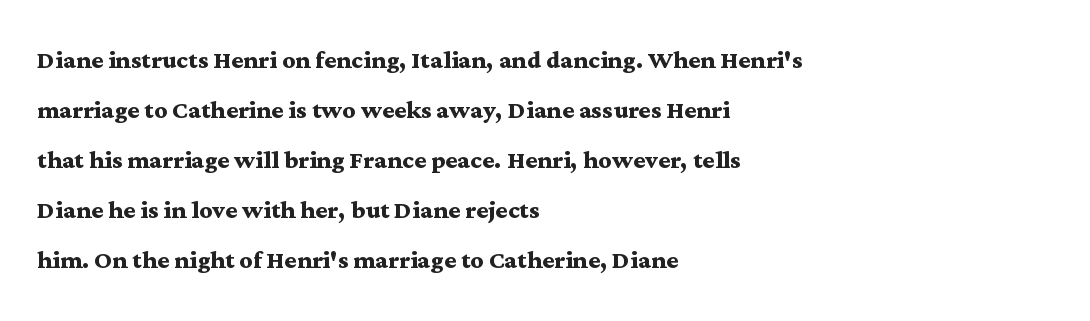
This sample keeps an unexceptional amount of space between lines. Has an underline been added? It has not. Do the characters align in a grid? No, the font is proportional. Left-aligned paragraph, ragged on the right. The typeface chosen for these lines features serifs. A full-strength bold gives these letters their thick strokes.
